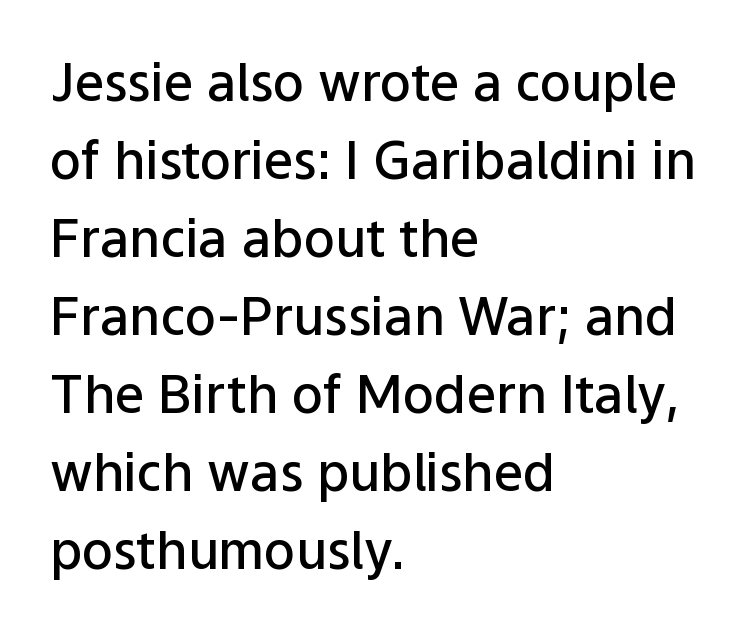
The image shows 52 px semibold sans-serif type, upright; set left-aligned, normal line spacing (1.5x), normal letter spacing, not underlined; low stroke contrast and a medium x-height.
